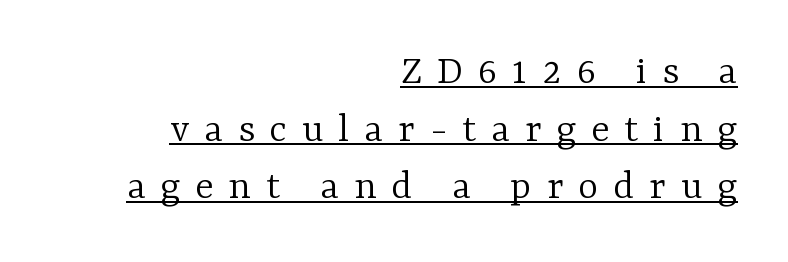
Leading matches the norm, producing a regular column. Serif or sans? Serif — the stroke terminals have little feet. Caption: lettering with a line underneath. Vertical strokes here are truly vertical.
